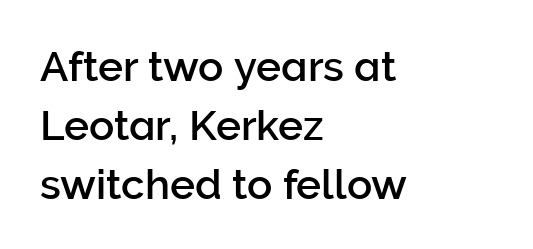
{"serif": "no", "italic": "no", "width": "normal", "stroke_contrast": "low", "x_height": "medium", "monospaced": "no", "underline": "no", "align": "left", "line_spacing": "normal", "line_spacing_ratio": 1.4, "letter_spacing": "normal", "letter_spacing_em": 0.0, "glyph_px": 42}
